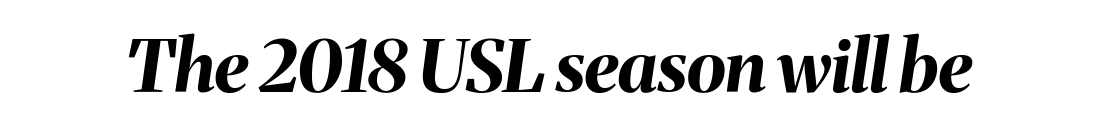
Plain, unruled lines of type. Think of a printed novel: that variable character pitch is what you see here. Compared with ordinary roman type, these characters are visibly tilted. Set as a true bold cut, around the 700 mark. Caption: standard tracking, unaltered.
